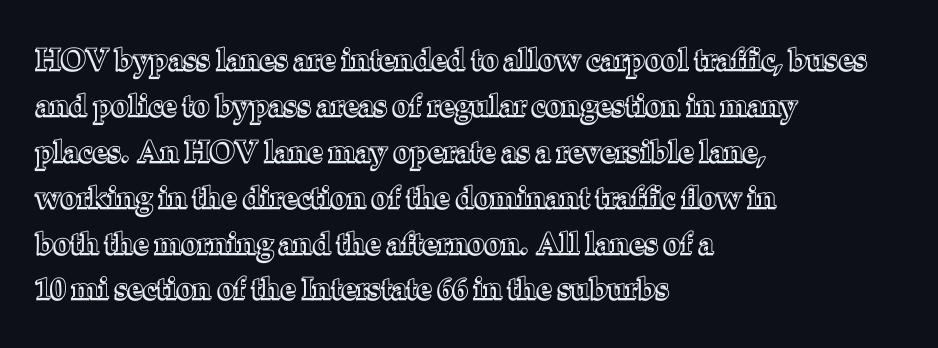
The image shows 30 px text type, upright; set left-aligned, normal line spacing (1.53x), normal letter spacing, not underlined; a medium x-height.
